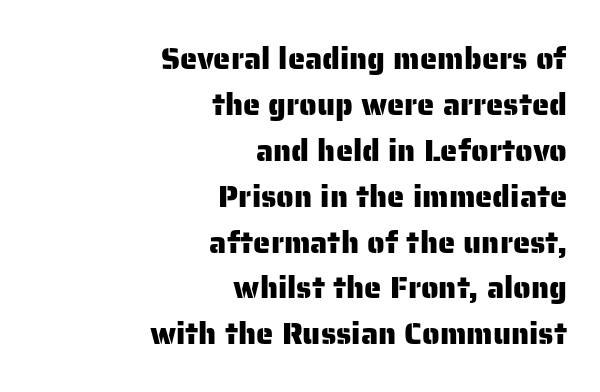
Q: Is the text italic (slanted)? A: No, it is upright.
Q: Is the typeface a serif or a sans-serif typeface? A: Sans-serif.
Q: Is the text underlined? A: No.
Q: How is the paragraph aligned? A: Right-aligned.
Q: Is the spacing between letters normal or unusually wide? A: Normal.
Q: Is the spacing between lines tight, normal or loose? A: Normal.
Q: Width (condensed, normal, or wide)? A: Normal.
Q: Stroke contrast? A: Low.
Q: x-height? A: Medium.
Q: Monospaced? A: No.
